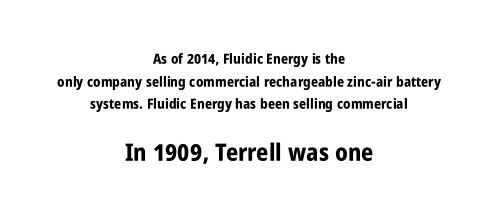
{"italic": "no", "bold": "yes", "underline": "no", "align": "center", "line_spacing": "normal", "line_spacing_ratio": 1.62, "letter_spacing": "normal", "letter_spacing_em": 0.0, "larger_block": "second", "size_ratio": 1.71, "glyph_px": 24}
